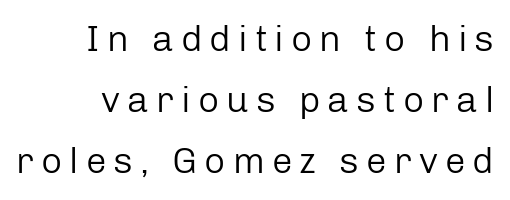
The image shows 37 px regular-weight sans-serif type, upright; set normal line spacing (1.65x), not underlined; low stroke contrast and a medium x-height.
